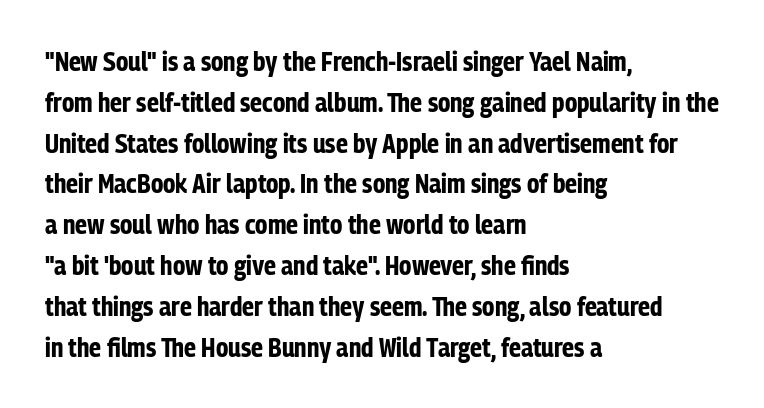
A dark, heavy texture on the line: the type is bold. Characters follow at the spacing the type designer built in. The designer left line spacing at the default. Unmarked baselines from the first word to the last. Posture: vertical.
